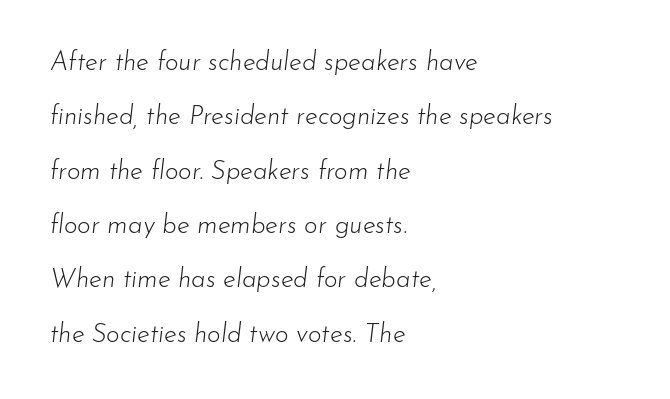
Caption: multi-line text, flush left, ragged right. The glyphs are unaccompanied by any horizontal stroke below them. Short note: letters normally spaced. Each stroke keeps to a modest, everyday thickness or less. Emphasis-style slanted type is in use. Baseline-to-baseline distance is far greater than the letter height.
